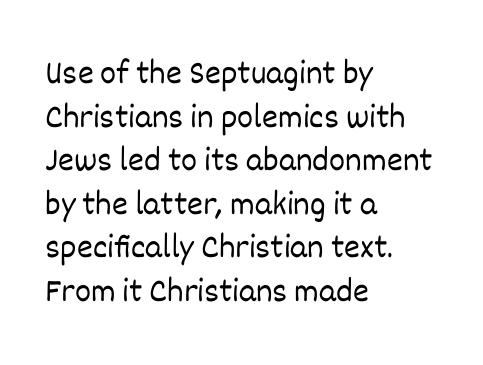
Q: Is the text bold? A: No.
Q: Is the text italic (slanted)? A: No, it is upright.
Q: Is the text underlined? A: No.
Q: How is the paragraph aligned? A: Left-aligned.
Q: Is the spacing between letters normal or unusually wide? A: Normal.
Q: Is the spacing between lines tight, normal or loose? A: Normal.
Q: Width (condensed, normal, or wide)? A: Normal.
Q: Stroke contrast? A: Low.
Q: x-height? A: Large.
Q: Monospaced? A: No.
